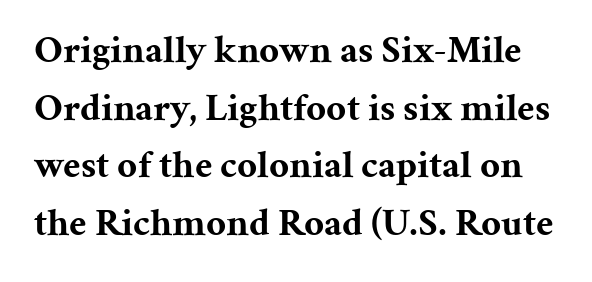
The image shows 39 px bold serif type, upright; set normal line spacing (1.48x), normal letter spacing, not underlined; medium stroke contrast and a medium x-height.
